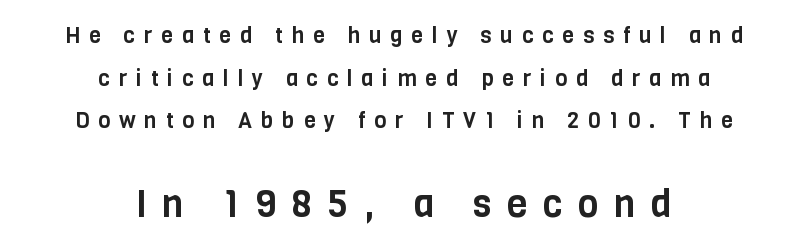
The image shows 38 px condensed sans-serif type, upright; set centered, loose line spacing (1.94x), unusually wide letter spacing (+0.4 em), not underlined; the second (bottom) block is 1.73x larger; low stroke contrast and a large x-height.
